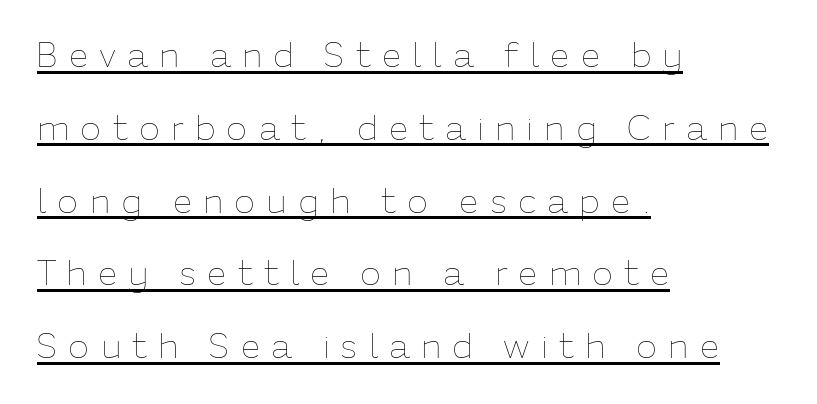
{"italic": "no", "bold": "no", "weight": "thin", "width": "normal", "stroke_contrast": "low", "x_height": "medium", "monospaced": "no", "underline": "yes", "align": "left", "line_spacing": "loose", "line_spacing_ratio": 2.08, "letter_spacing": "wide", "letter_spacing_em": 0.31, "glyph_px": 35}
